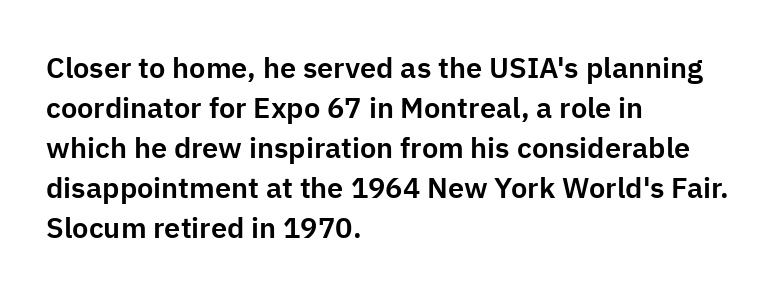
Descenders are the only things crossing below the line. The passage shown is typed in a proportional face where columns would drift. The horizontal fit of the characters is conventional and even. This rendering uses left alignment, leaving the right contour irregular. Regarding leading, the lines here are spaced in the standard way.
